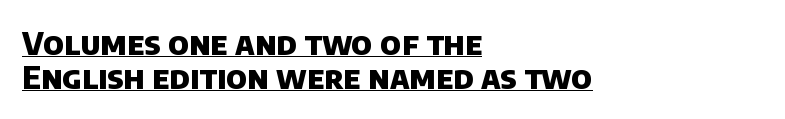
The image shows 32 px heavy sans-serif type; set left-aligned, tight line spacing (1.05x), normal letter spacing, underlined; low stroke contrast and a large x-height.
